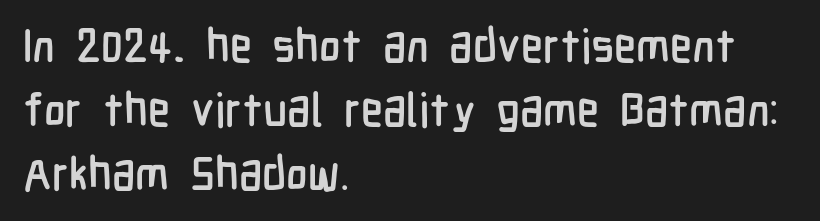
A typesetter would call this proportional, since set widths differ per character. This rendering leaves character spacing at its baseline value. Letterform terminals end flat and unadorned throughout the passage. If you drew a line through each stem, it would be perfectly vertical. Letters rest on an invisible, unmarked baseline.
